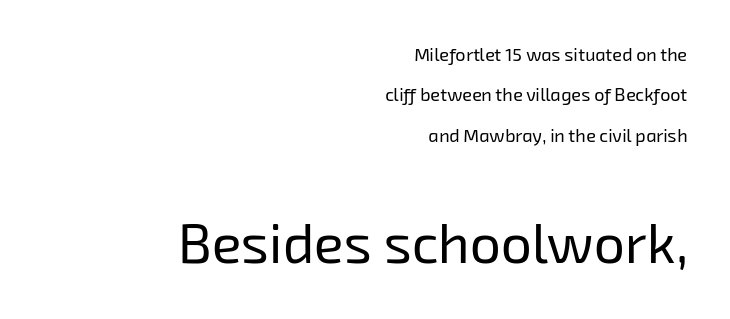
The image shows 55 px regular-weight sans-serif type; set right-aligned, loose line spacing (2.25x), normal letter spacing, not underlined; the second (bottom) block is 3.06x larger; low stroke contrast and a medium x-height.
